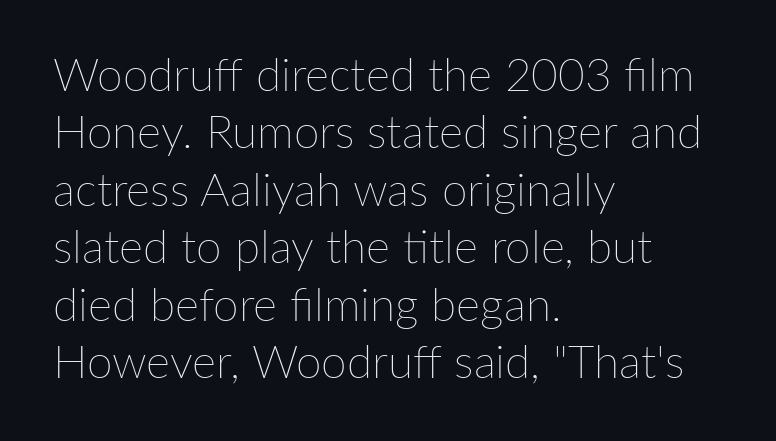
The image shows 46 px thin type, upright; set left-aligned, normal line spacing (1.25x), normal letter spacing, not underlined; low stroke contrast and a medium x-height.
